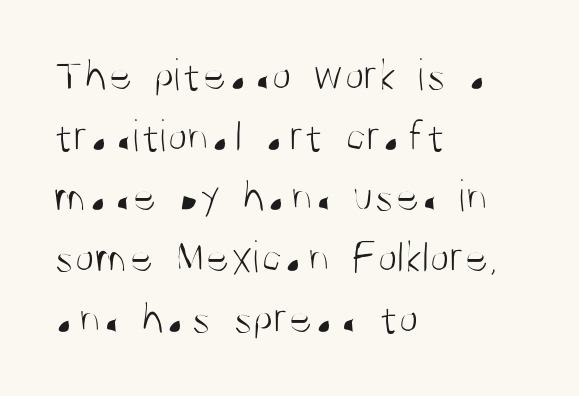
{"serif": "no", "italic": "no", "bold": "no", "weight": "light", "width": "condensed", "stroke_contrast": "medium", "x_height": "large", "monospaced": "no", "underline": "no", "align": "left", "line_spacing": "normal", "line_spacing_ratio": 1.32, "letter_spacing": "normal", "letter_spacing_em": 0.0, "glyph_px": 46}
